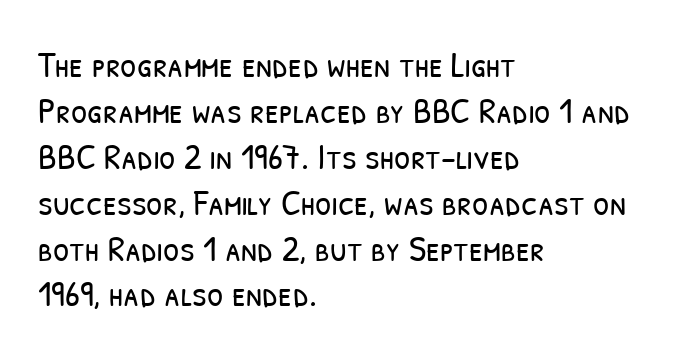
Are there feet on the stems? There aren't — it's a sans. This sample has the flowing, uneven cadence of proportional lettering. Leftover space on each line is placed entirely after the last word. In terms of letterspacing, this is plain default setting. This is not heavy type; no bold has been used. Any mark beneath the type? The region is blank.
